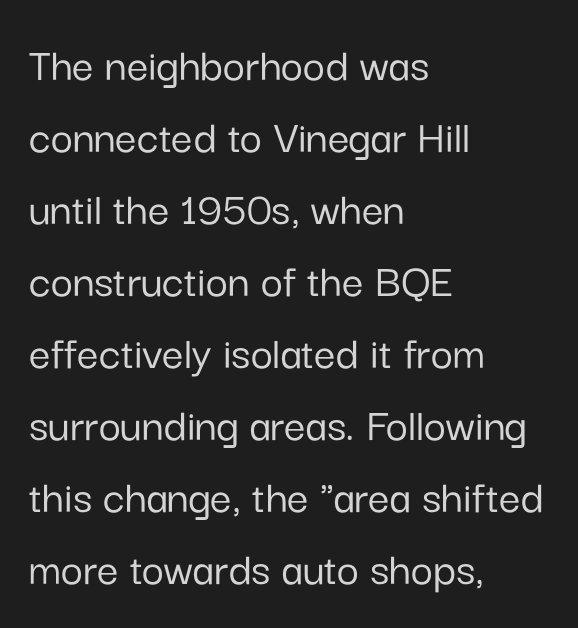
The image shows 48 px sans-serif type, upright; set left-aligned, normal line spacing (1.5x), normal letter spacing, not underlined; low stroke contrast and a medium x-height.
